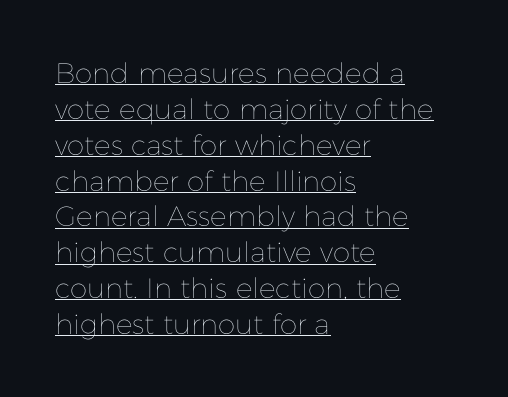
The image shows 28 px thin type, upright; set left-aligned, normal line spacing (1.28x), normal letter spacing, underlined; low stroke contrast and a medium x-height.
